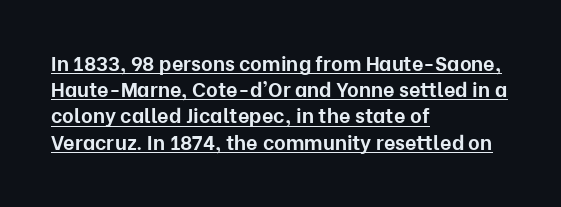
The image shows 20 px bold type, upright; set left-aligned, normal line spacing (1.31x), normal letter spacing, underlined.
